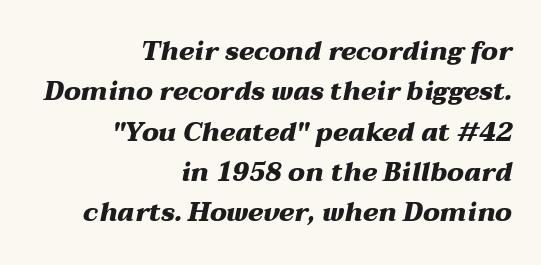
Q: Is the text bold? A: Yes.
Q: Is the text italic (slanted)? A: Yes, it leans right by about 12 degrees.
Q: Is the text underlined? A: No.
Q: How is the paragraph aligned? A: Right-aligned.
Q: Is the spacing between letters normal or unusually wide? A: Normal.
Q: Is the spacing between lines tight, normal or loose? A: Normal.
